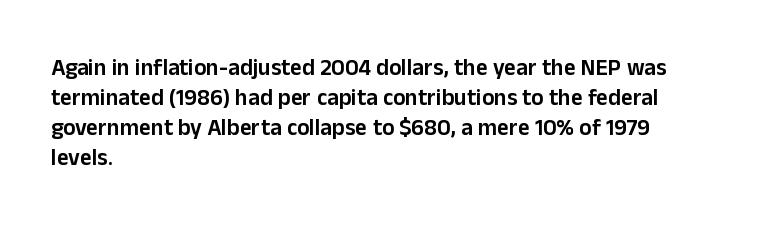
{"italic": "no", "bold": "semi", "underline": "no", "align": "left", "line_spacing": "normal", "line_spacing_ratio": 1.3, "letter_spacing": "normal", "letter_spacing_em": 0.0, "glyph_px": 23}
